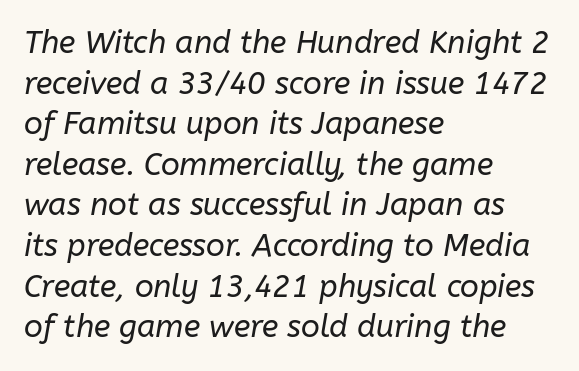
Q: Is the text bold? A: No.
Q: Is the text italic (slanted)? A: Yes, it leans right by about 10 degrees.
Q: Is the text underlined? A: No.
Q: How is the paragraph aligned? A: Left-aligned.
Q: Is the spacing between letters normal or unusually wide? A: Normal.
Q: Is the spacing between lines tight, normal or loose? A: Normal.
Q: Width (condensed, normal, or wide)? A: Normal.
Q: Stroke contrast? A: Low.
Q: x-height? A: Medium.
Q: Monospaced? A: No.
